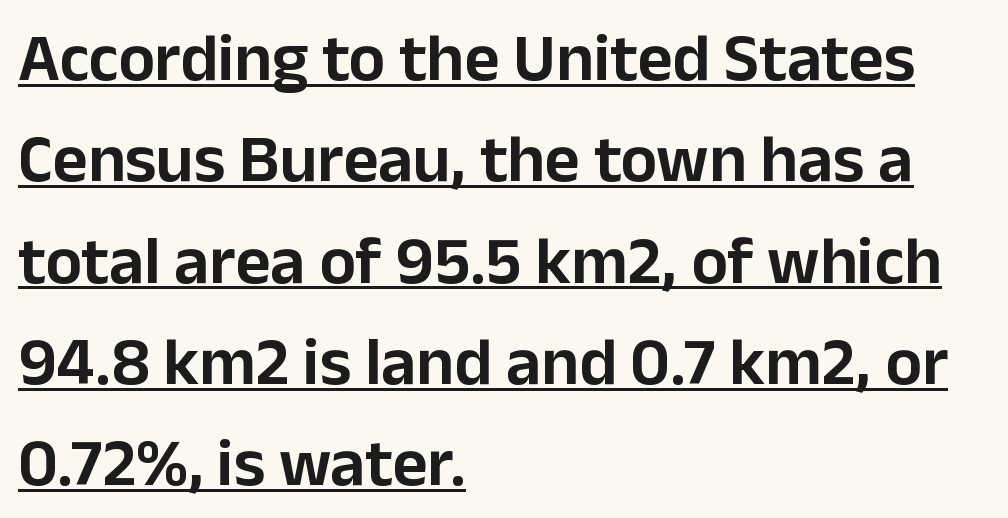
Underlining? Definitely there. The font's upright variant was chosen for this text. Font category for this specimen: sans-serif. Do the characters align in a grid? No, the font is proportional. Leading: standard. Visually the block forms a straight wall on the left and a jagged coastline on the right.
